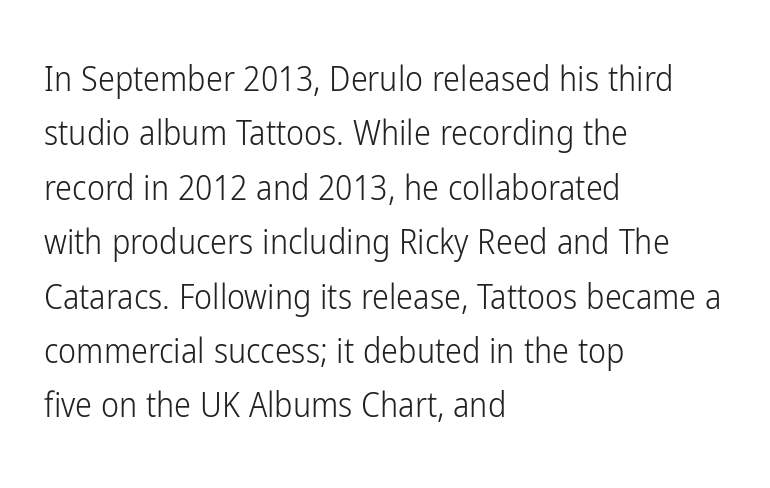
The image shows 34 px light, condensed sans-serif type, upright; set left-aligned, normal line spacing (1.6x), normal letter spacing, not underlined; low stroke contrast and a medium x-height.
